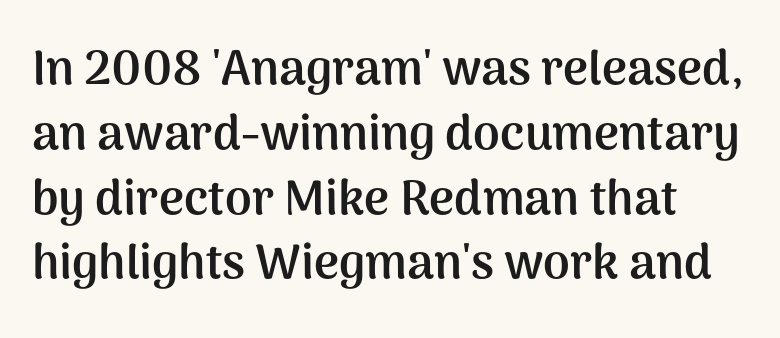
{"serif": "no", "italic": "no", "bold": "yes", "weight": "semibold", "width": "normal", "stroke_contrast": "medium", "x_height": "medium", "monospaced": "no", "underline": "no", "line_spacing": "normal", "line_spacing_ratio": 1.35, "letter_spacing": "normal", "letter_spacing_em": 0.0, "glyph_px": 48}
